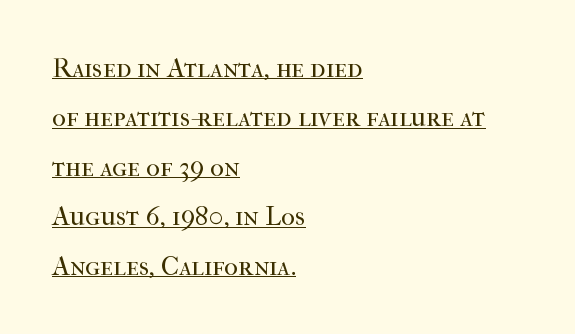
Observe the ordinary spacing: letters are neighbours, not strangers. Does the copy run flush right? No — it runs flush left. Think standard paragraph weight, or any step lighter than that. The font's upright variant was chosen for this text. Decoration check: the copy is underlined.
